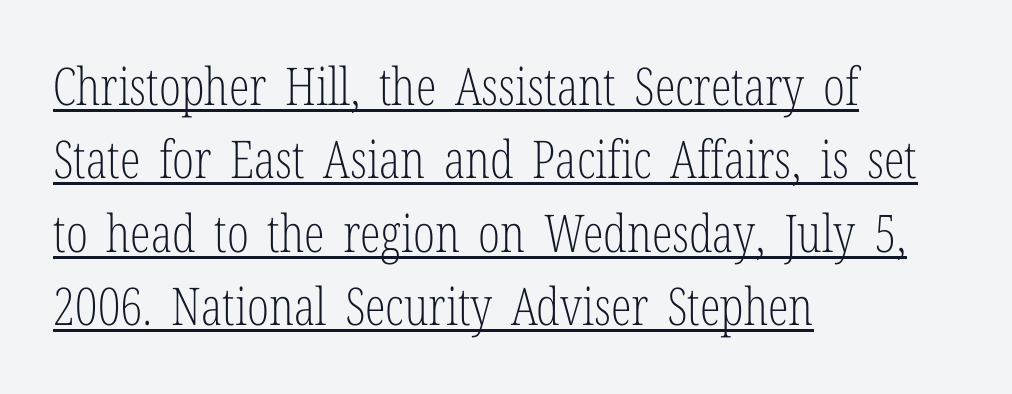
Casual observation: everything's shoved over to the left. Style check: upright. The passage shown stacks its lines at a standard gap. The strokes carry an ordinary text weight at most. Has an underline been added? It has. These lines are rendered in a variable-pitch font.
